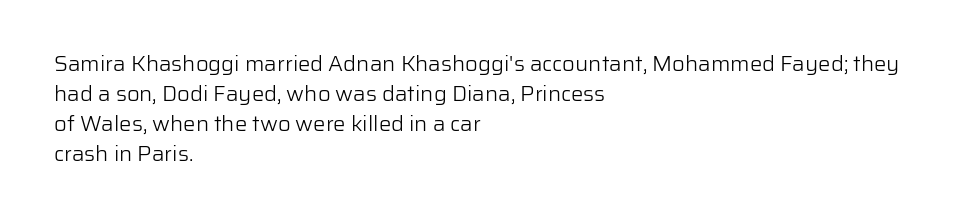
Q: Is the text bold? A: No.
Q: Is the text italic (slanted)? A: No, it is upright.
Q: Is the text underlined? A: No.
Q: How is the paragraph aligned? A: Left-aligned.
Q: Is the spacing between letters normal or unusually wide? A: Normal.
Q: Is the spacing between lines tight, normal or loose? A: Normal.
